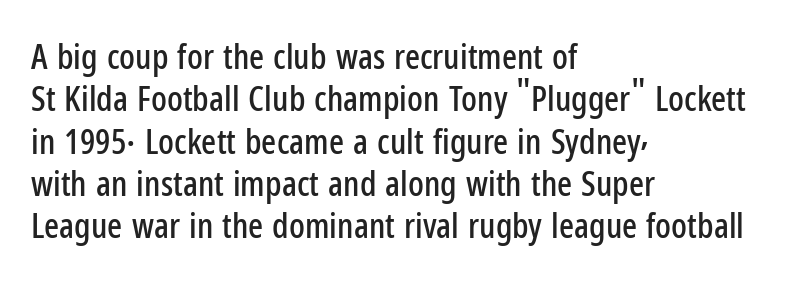
Q: Is the text italic (slanted)? A: No, it is upright.
Q: Is the typeface a serif or a sans-serif typeface? A: Sans-serif.
Q: Is the text underlined? A: No.
Q: How is the paragraph aligned? A: Left-aligned.
Q: Is the spacing between letters normal or unusually wide? A: Normal.
Q: Width (condensed, normal, or wide)? A: Condensed.
Q: Stroke contrast? A: Low.
Q: x-height? A: Medium.
Q: Monospaced? A: No.
